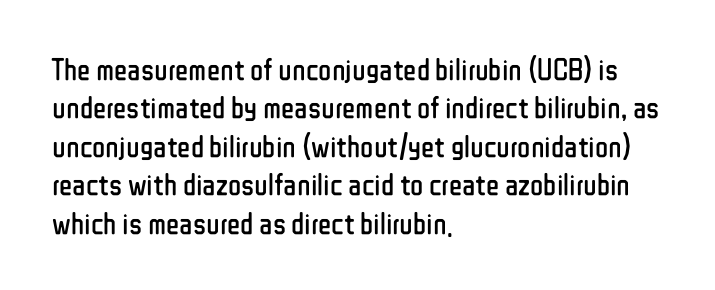
Each row of text sits above clean, open space. The face used here is proportionally spaced, like ordinary book or web type. Italic? Not at all — the glyphs are vertical. A student would call this left alignment; a typographer would say flush left, rag right. No extra tracking has been applied to these lines. Nothing heavy about these letters — not bold at all.
